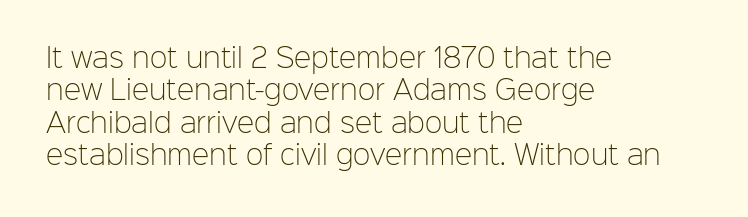
{"italic": "no", "bold": "no", "underline": "no", "align": "left", "line_spacing": "normal", "line_spacing_ratio": 1.25, "letter_spacing": "normal", "letter_spacing_em": 0.0, "glyph_px": 26}
